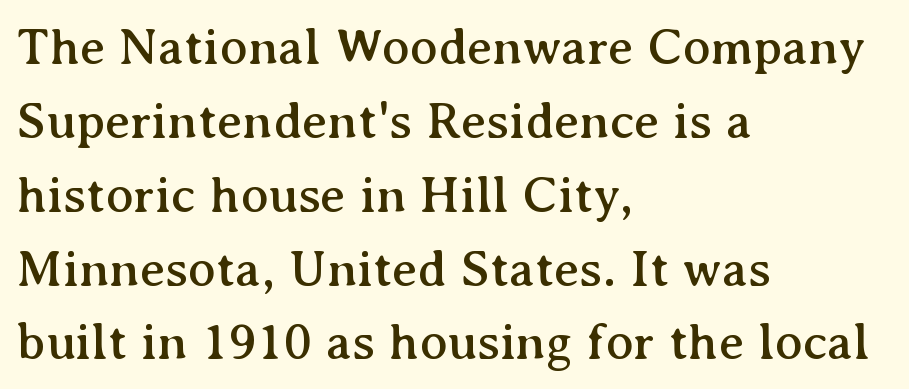
Q: Is the text italic (slanted)? A: No, it is upright.
Q: Is the typeface a serif or a sans-serif typeface? A: Serif.
Q: Is the text underlined? A: No.
Q: How is the paragraph aligned? A: Left-aligned.
Q: Is the spacing between letters normal or unusually wide? A: Normal.
Q: Is the spacing between lines tight, normal or loose? A: Normal.
Q: Width (condensed, normal, or wide)? A: Normal.
Q: Stroke contrast? A: Medium.
Q: x-height? A: Medium.
Q: Monospaced? A: No.
